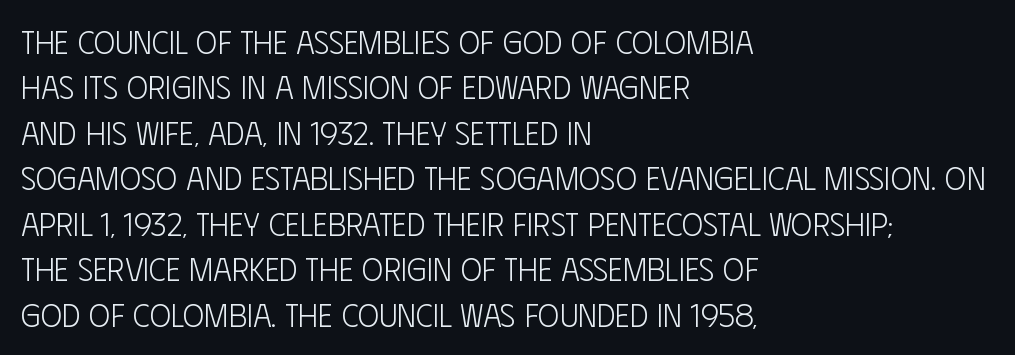
The image shows 32 px light, condensed sans-serif type, upright; set left-aligned, normal line spacing (1.42x), normal letter spacing, not underlined; low stroke contrast and a large x-height.
